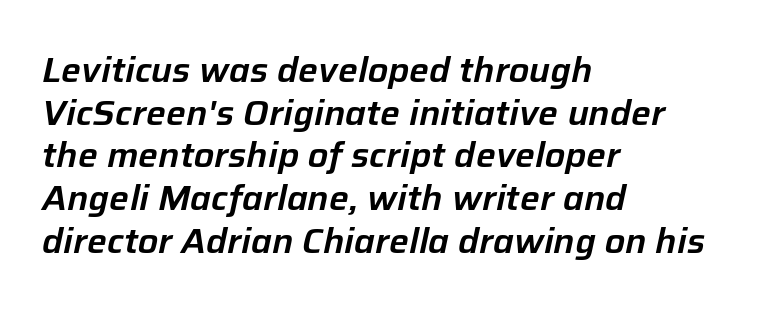
An italicized treatment has been applied to the whole sample. Honestly, there is no underline to notice here at all. This sample has the flowing, uneven cadence of proportional lettering. Horizontal alignment here is leftward, the default for most running prose.
